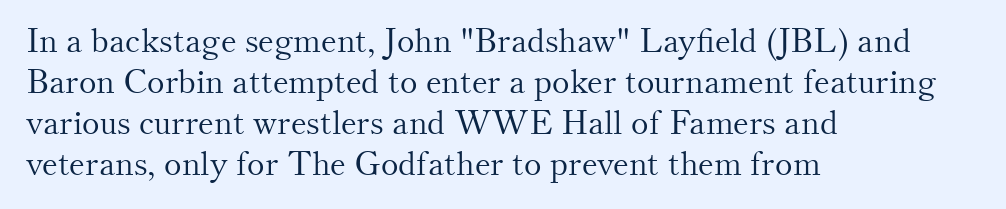
Q: Is the text bold? A: No.
Q: Is the text italic (slanted)? A: No, it is upright.
Q: Is the typeface a serif or a sans-serif typeface? A: Serif.
Q: Is the text underlined? A: No.
Q: How is the paragraph aligned? A: Left-aligned.
Q: Is the spacing between letters normal or unusually wide? A: Normal.
Q: Width (condensed, normal, or wide)? A: Normal.
Q: Stroke contrast? A: Medium.
Q: x-height? A: Small.
Q: Monospaced? A: No.
